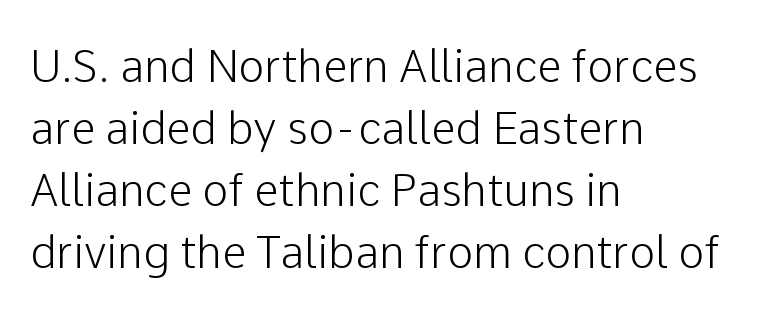
The image shows 44 px sans-serif type, upright; set left-aligned, normal line spacing (1.41x), normal letter spacing, not underlined; low stroke contrast and a medium x-height.
